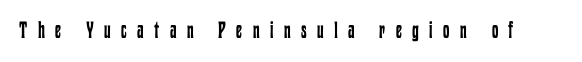
The specimen omits any rule beneath the text block's lines. The letters stand upright; this is a roman face. The cut favours lightness, reaching ordinary text weight at its darkest. The face used here is rendered with a markedly widened letterfit.
